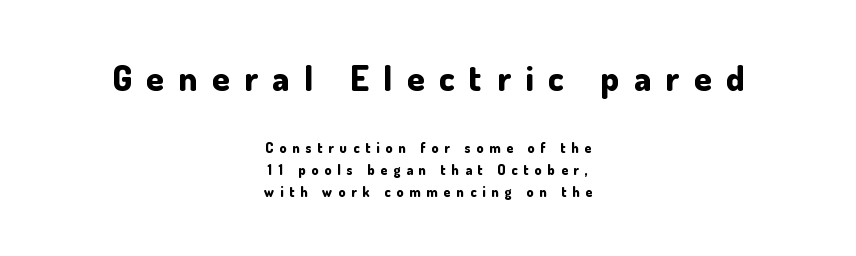
The image shows 35 px bold sans-serif type, upright; set centered, normal line spacing (1.57x), unusually wide letter spacing (+0.42 em), not underlined; the first (top) block is 2.5x larger; low stroke contrast and a small x-height.
